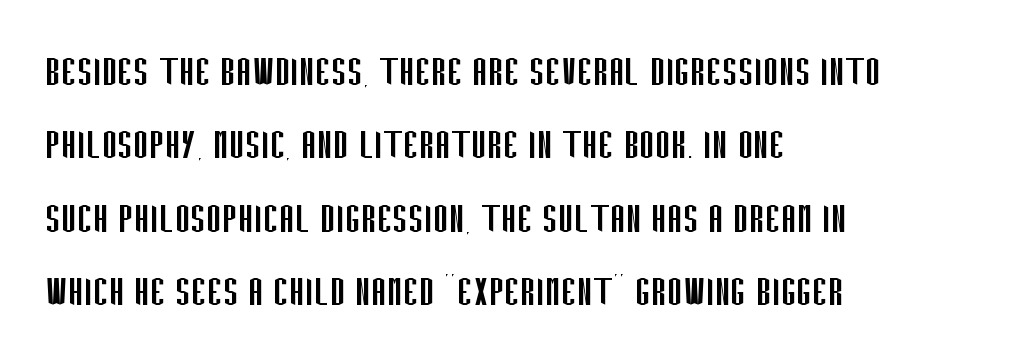
Honestly, the letter spacing is just normal — you wouldn't notice it. Words float on clear page, feet unadorned. The passage shown is not bold in any degree. Caption: multi-line text, flush left, ragged right. Varying glyph widths throughout — classic text-font behaviour. Unlike italic type, these characters show no tilt at all.
